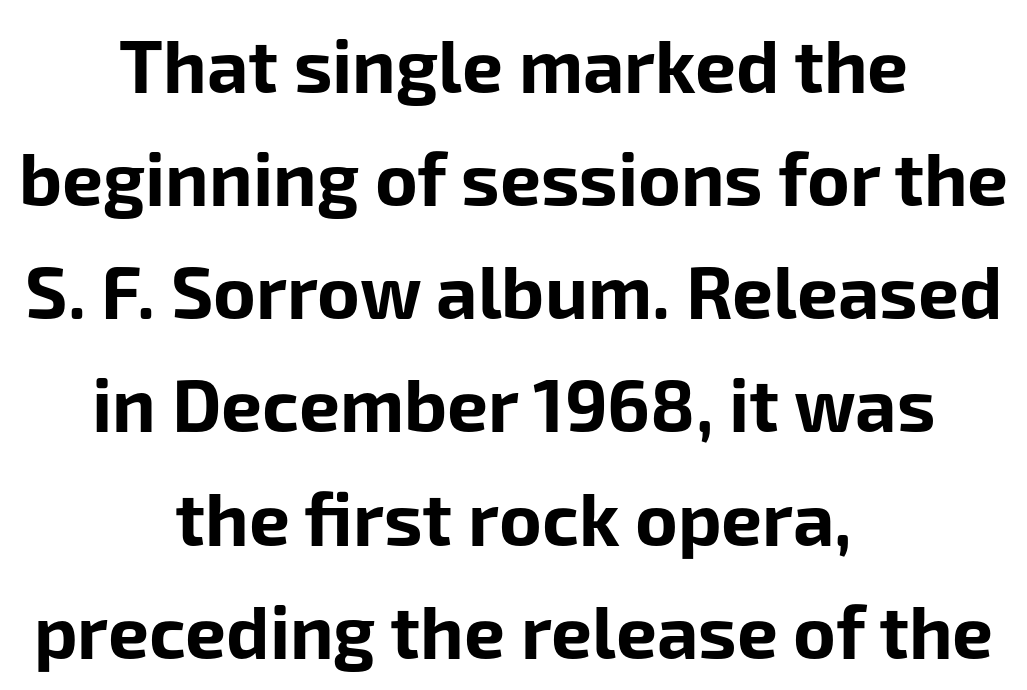
The image shows 73 px bold sans-serif type, upright; set centered, normal line spacing (1.55x), normal letter spacing, not underlined; low stroke contrast and a medium x-height.
